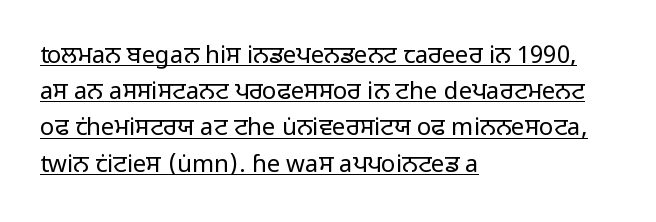
{"italic": "no", "bold": "no", "underline": "yes", "align": "left", "line_spacing": "normal", "line_spacing_ratio": 1.51, "letter_spacing": "normal", "letter_spacing_em": 0.0, "glyph_px": 24}
